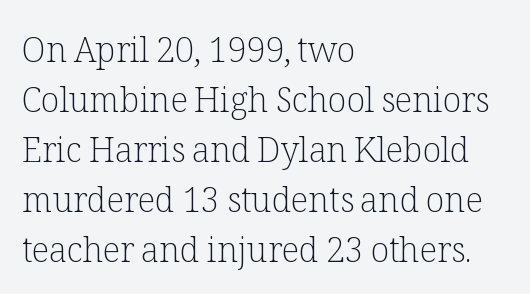
The image shows 34 px light serif type, upright; set left-aligned, normal line spacing (1.47x), normal letter spacing, not underlined; low stroke contrast and a medium x-height.
